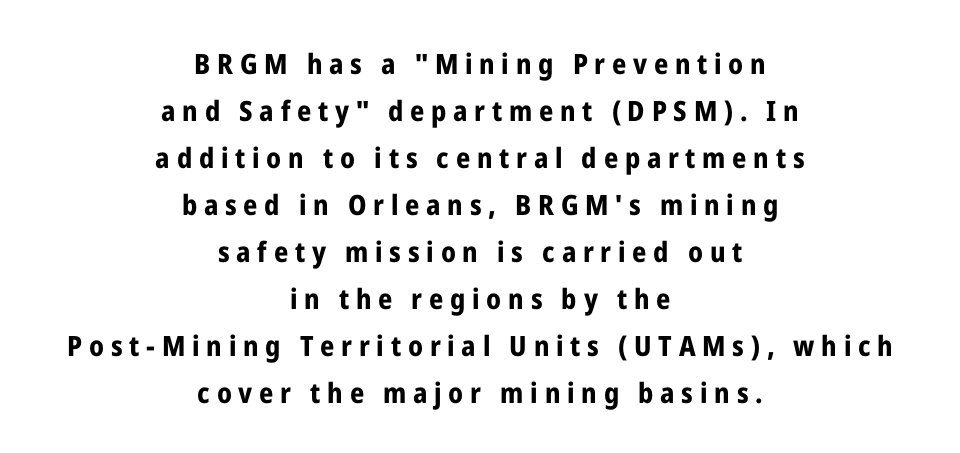
Q: Is the text bold? A: Yes.
Q: Is the text italic (slanted)? A: No, it is upright.
Q: Is the typeface a serif or a sans-serif typeface? A: Sans-serif.
Q: Is the text underlined? A: No.
Q: How is the paragraph aligned? A: Centered.
Q: Is the spacing between letters normal or unusually wide? A: Unusually wide.
Q: Is the spacing between lines tight, normal or loose? A: Normal.
Q: Width (condensed, normal, or wide)? A: Condensed.
Q: Stroke contrast? A: Low.
Q: x-height? A: Medium.
Q: Monospaced? A: No.
